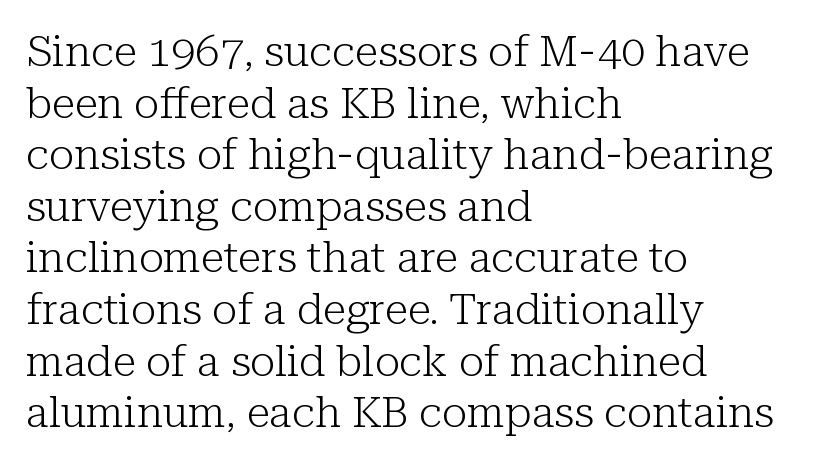
Q: Is the text bold? A: No.
Q: Is the text italic (slanted)? A: No, it is upright.
Q: Is the typeface a serif or a sans-serif typeface? A: Serif.
Q: Is the text underlined? A: No.
Q: How is the paragraph aligned? A: Left-aligned.
Q: Is the spacing between letters normal or unusually wide? A: Normal.
Q: Width (condensed, normal, or wide)? A: Normal.
Q: Stroke contrast? A: Low.
Q: x-height? A: Medium.
Q: Monospaced? A: No.
